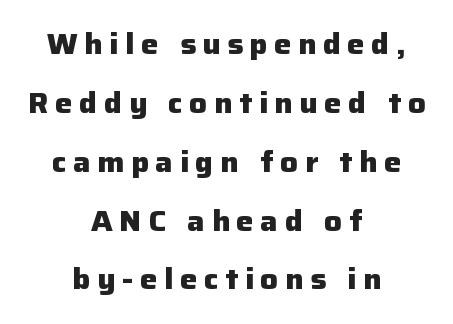
{"serif": "no", "italic": "no", "bold": "yes", "weight": "heavy", "width": "normal", "stroke_contrast": "low", "x_height": "medium", "monospaced": "no", "underline": "no", "align": "center", "line_spacing": "loose", "line_spacing_ratio": 2.03, "letter_spacing": "wide", "letter_spacing_em": 0.23, "glyph_px": 29}
